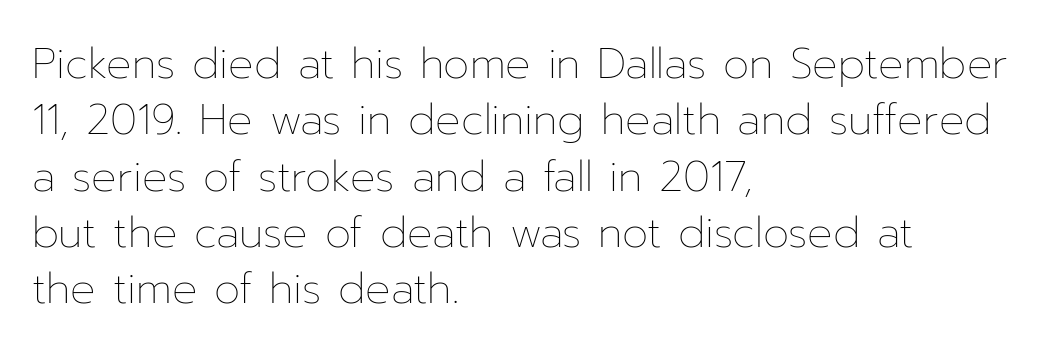
All the whitespace from short lines collects on the right. Baseline-to-baseline distance is the conventional proportion of letter height. The letterforms sit shoulder to shoulder at normal distance. The passage shown is typed in a proportional face where columns would drift. This sample uses an upright cut, with every glyph sitting square on the baseline.
